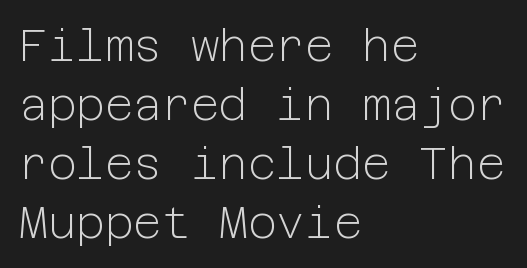
The letters sit at their default tracking, neither squeezed nor spread. Weight class: somewhere from thin through regular. This is the regular roman posture of the typeface. Nobody drew a line under any word here. Casual observation: everything's shoved over to the left. I'd call this a sans setting — the letters go barefoot.
